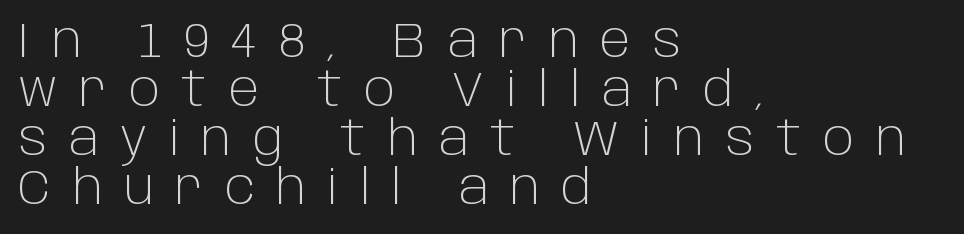
Q: Is the text bold? A: No.
Q: Is the text italic (slanted)? A: No, it is upright.
Q: Is the typeface a serif or a sans-serif typeface? A: Sans-serif.
Q: Is the text underlined? A: No.
Q: How is the paragraph aligned? A: Left-aligned.
Q: Is the spacing between letters normal or unusually wide? A: Unusually wide.
Q: Is the spacing between lines tight, normal or loose? A: Tight.
Q: Width (condensed, normal, or wide)? A: Normal.
Q: Stroke contrast? A: Low.
Q: x-height? A: Large.
Q: Monospaced? A: No.
